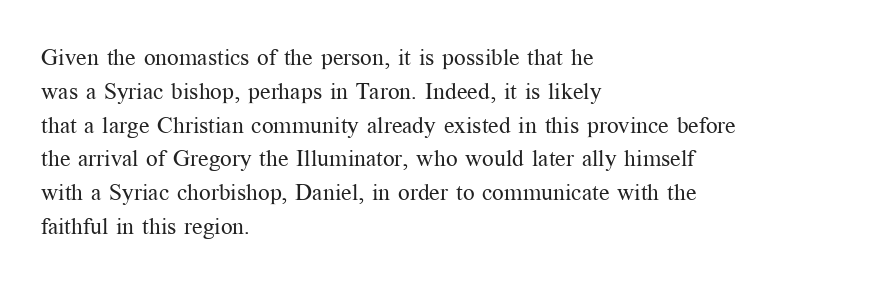
The image shows 23 px text type, upright; set left-aligned, normal line spacing (1.47x), normal letter spacing, not underlined.
